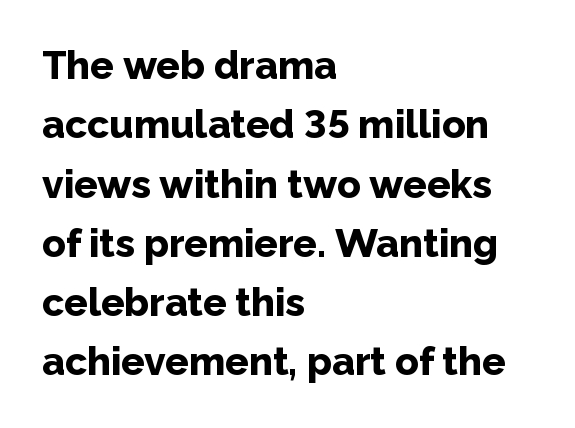
Type without underlining. Heft: maximum for text — a bold. Notice how descenders clear the ascenders below comfortably — that's standard leading. Compared with a centered layout, this one pins lines to the left instead.
